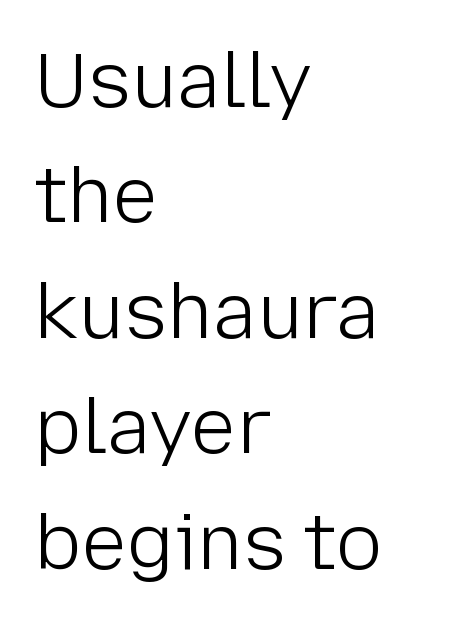
{"serif": "no", "italic": "no", "bold": "no", "weight": "light", "width": "normal", "stroke_contrast": "low", "x_height": "medium", "monospaced": "no", "underline": "no", "align": "left", "line_spacing": "normal", "line_spacing_ratio": 1.5, "letter_spacing": "normal", "letter_spacing_em": 0.0, "glyph_px": 77}
